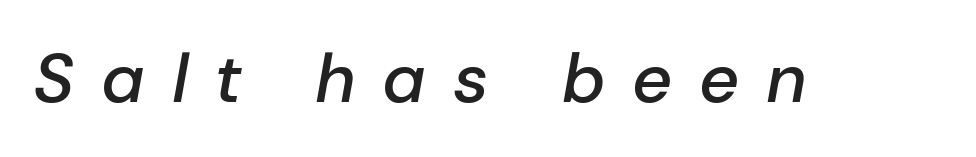
The image shows 69 px semibold type, italic (leaning right); set unusually wide letter spacing (+0.39 em), not underlined; low stroke contrast and a medium x-height.
